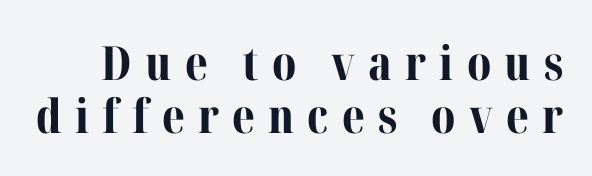
Q: Is the text bold? A: Yes.
Q: Is the text italic (slanted)? A: No, it is upright.
Q: Is the typeface a serif or a sans-serif typeface? A: Serif.
Q: Is the text underlined? A: No.
Q: Is the spacing between letters normal or unusually wide? A: Unusually wide.
Q: Is the spacing between lines tight, normal or loose? A: Tight.
Q: Width (condensed, normal, or wide)? A: Normal.
Q: Stroke contrast? A: Medium.
Q: x-height? A: Medium.
Q: Monospaced? A: No.
